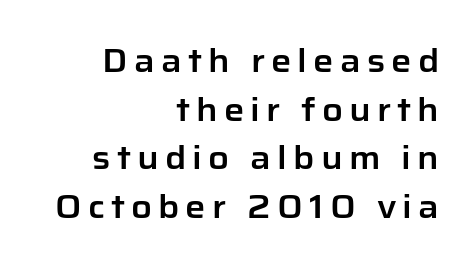
Q: Is the text italic (slanted)? A: No, it is upright.
Q: Is the typeface a serif or a sans-serif typeface? A: Sans-serif.
Q: Is the text underlined? A: No.
Q: How is the paragraph aligned? A: Right-aligned.
Q: Is the spacing between lines tight, normal or loose? A: Normal.
Q: Width (condensed, normal, or wide)? A: Normal.
Q: Stroke contrast? A: Low.
Q: x-height? A: Medium.
Q: Monospaced? A: No.
